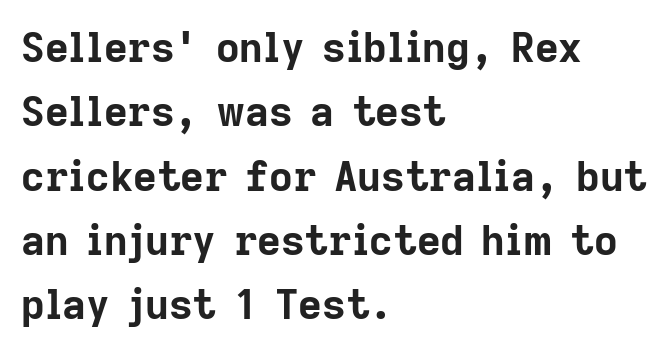
The image shows 41 px bold sans-serif type, upright; set left-aligned, normal line spacing (1.57x), normal letter spacing, not underlined; low stroke contrast and a medium x-height.
